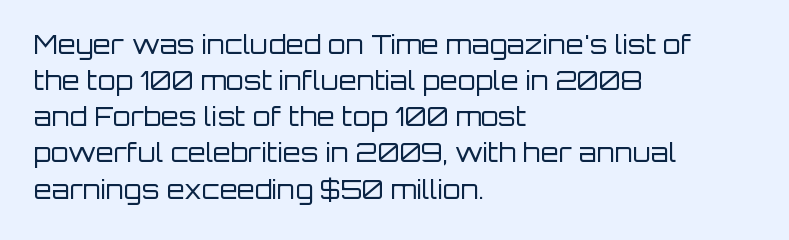
Q: Is the text bold? A: No.
Q: Is the text italic (slanted)? A: No, it is upright.
Q: Is the text underlined? A: No.
Q: How is the paragraph aligned? A: Left-aligned.
Q: Is the spacing between letters normal or unusually wide? A: Normal.
Q: Is the spacing between lines tight, normal or loose? A: Normal.
